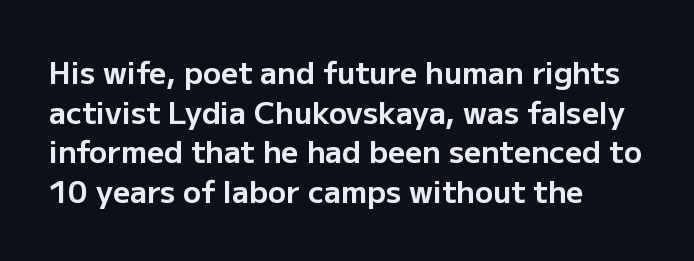
{"serif": "no", "italic": "no", "bold": "yes", "weight": "bold", "width": "normal", "stroke_contrast": "low", "x_height": "medium", "monospaced": "no", "underline": "no", "align": "left", "line_spacing": "normal", "line_spacing_ratio": 1.32, "letter_spacing": "normal", "letter_spacing_em": 0.0, "glyph_px": 30}
